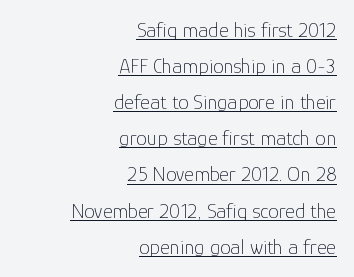
{"italic": "no", "bold": "no", "underline": "yes", "align": "right", "line_spacing_ratio": 1.72, "letter_spacing": "normal", "letter_spacing_em": 0.0, "glyph_px": 21}
